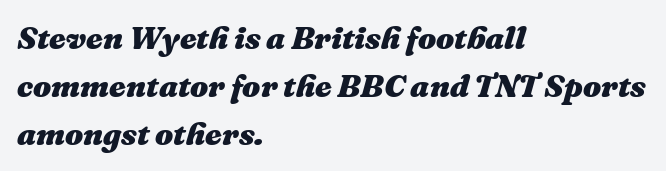
{"italic": "yes", "lean": "right", "slant_degrees": 16, "bold": "yes", "weight": "heavy", "width": "normal", "stroke_contrast": "medium", "x_height": "medium", "monospaced": "no", "underline": "no", "align": "left", "line_spacing": "normal", "line_spacing_ratio": 1.5, "letter_spacing": "normal", "letter_spacing_em": 0.0, "glyph_px": 32}
